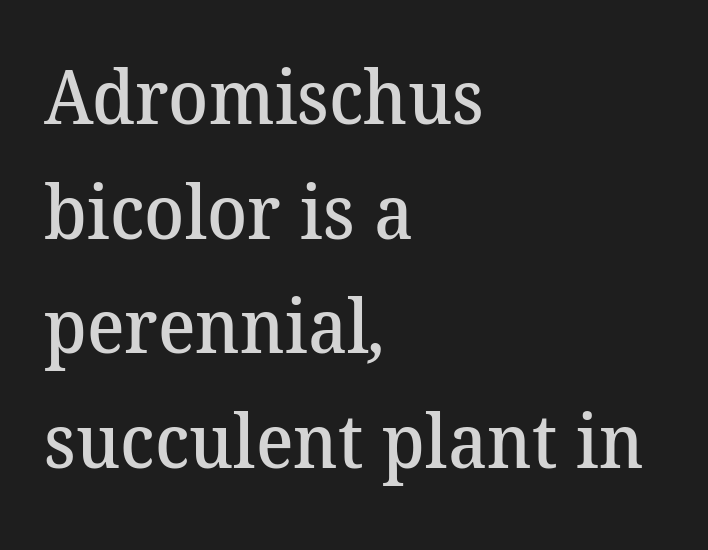
Are there feet on the stems? There are — it's a serif. In terms of letterspacing, this is plain default setting. Caption: semibold face, moderately heavy strokes. Every row of glyphs begins at an identical x-position on the left. The specimen omits any rule beneath the text block's lines.
